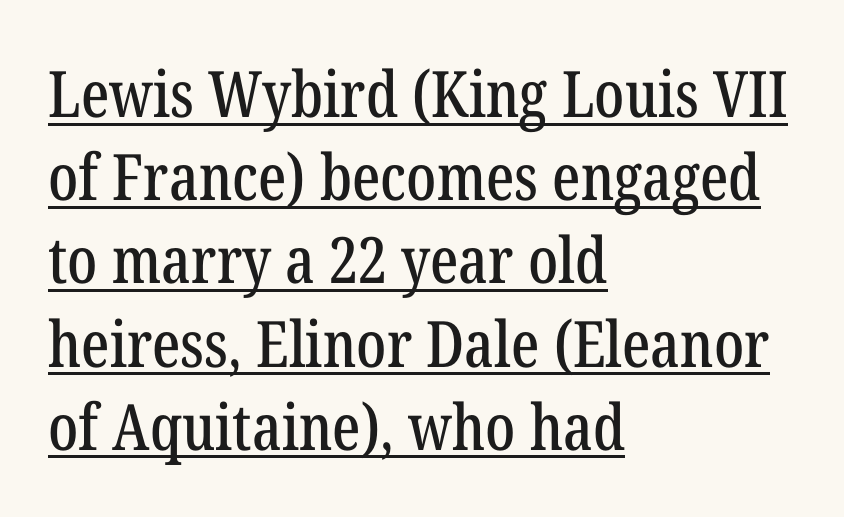
The image shows 64 px condensed serif type, upright; set left-aligned, normal line spacing (1.3x), normal letter spacing, underlined; low stroke contrast and a medium x-height.
